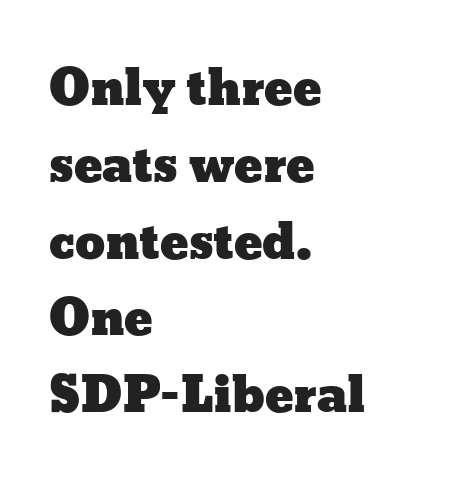
The image shows 48 px wide type, upright; set left-aligned, normal line spacing (1.6x), normal letter spacing, not underlined; low stroke contrast and a medium x-height.
